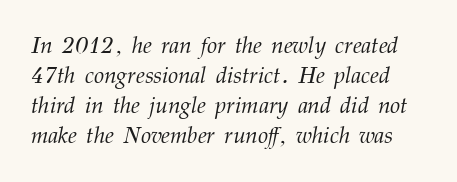
Weight: in the light-to-regular range. Tracking here is standard; glyphs follow each other at the usual distance. One glance says typical: line gaps are just what's usual. Style check: oblique.
